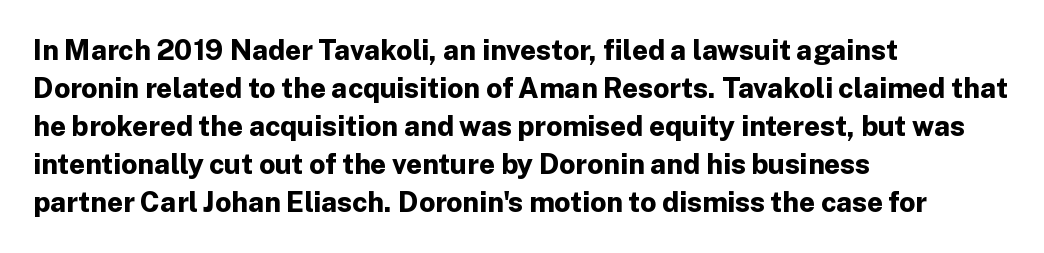
{"serif": "no", "italic": "no", "bold": "yes", "weight": "bold", "width": "normal", "stroke_contrast": "low", "x_height": "medium", "monospaced": "no", "underline": "no", "align": "left", "line_spacing": "normal", "line_spacing_ratio": 1.36, "letter_spacing": "normal", "letter_spacing_em": 0.0, "glyph_px": 28}
